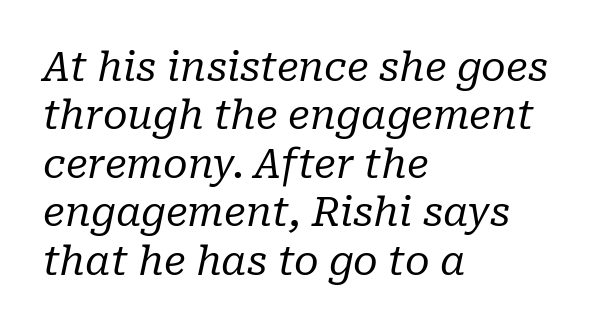
{"serif": "yes", "italic": "yes", "lean": "right", "slant_degrees": 10, "bold": "no", "weight": "regular", "width": "normal", "stroke_contrast": "low", "x_height": "medium", "monospaced": "no", "underline": "no", "align": "left", "line_spacing_ratio": 1.21, "letter_spacing": "normal", "letter_spacing_em": 0.0, "glyph_px": 40}
